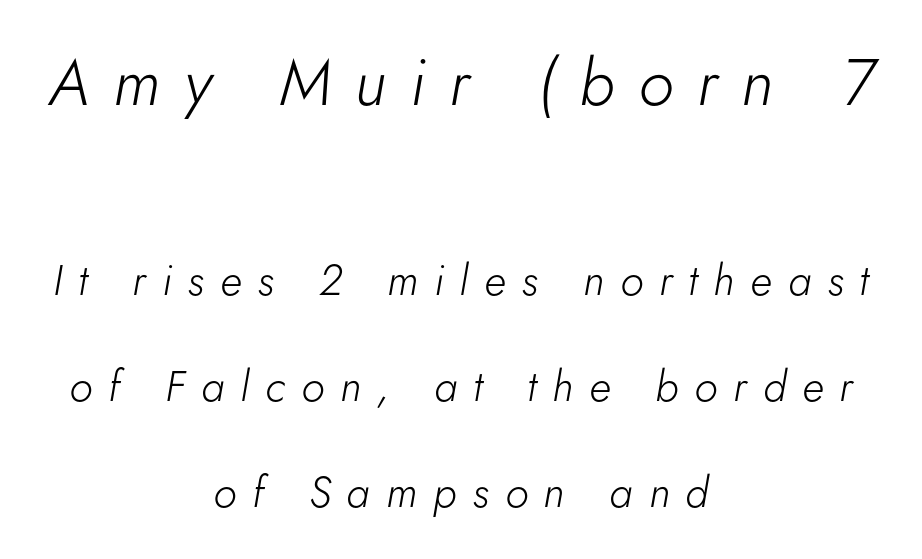
The image shows 65 px light type, italic (leaning right); set centered, loose line spacing (2.47x), unusually wide letter spacing (+0.37 em), not underlined; the first (top) block is 1.51x larger; low stroke contrast and a small x-height.
